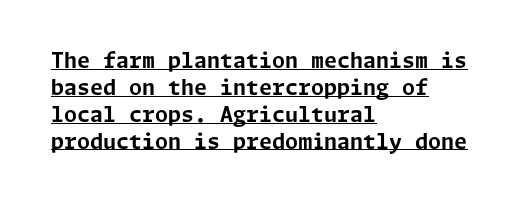
The image shows 21 px bold type, upright; set left-aligned, normal line spacing (1.28x), normal letter spacing, underlined.
